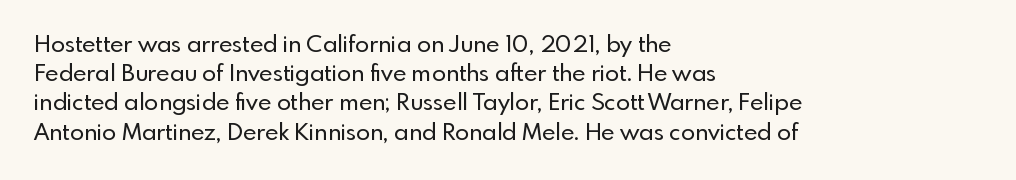
{"italic": "no", "underline": "no", "align": "left", "line_spacing": "normal", "line_spacing_ratio": 1.27, "letter_spacing": "normal", "letter_spacing_em": 0.0, "glyph_px": 23}
